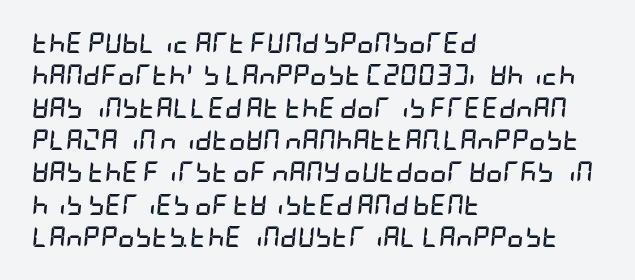
{"italic": "yes", "lean": "right", "slant_degrees": 5, "bold": "yes", "underline": "no", "align": "left", "line_spacing": "normal", "line_spacing_ratio": 1.54, "letter_spacing": "normal", "letter_spacing_em": 0.0, "glyph_px": 21}
